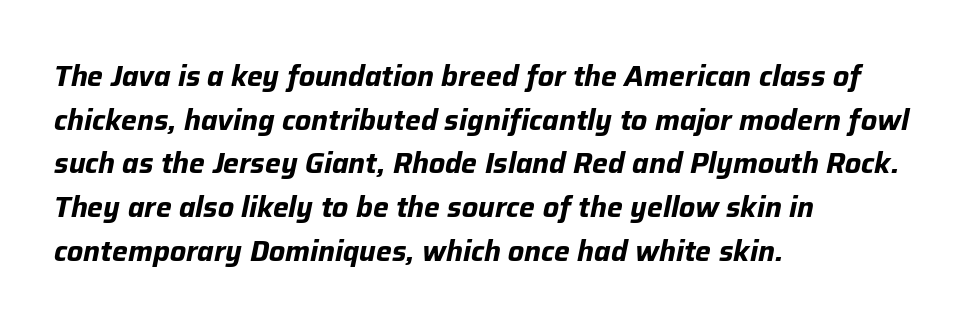
Q: Is the text bold? A: Yes.
Q: Is the text italic (slanted)? A: Yes, it leans right by about 12 degrees.
Q: Is the text underlined? A: No.
Q: How is the paragraph aligned? A: Left-aligned.
Q: Is the spacing between letters normal or unusually wide? A: Normal.
Q: Is the spacing between lines tight, normal or loose? A: Normal.
Q: Width (condensed, normal, or wide)? A: Normal.
Q: Stroke contrast? A: Low.
Q: x-height? A: Medium.
Q: Monospaced? A: No.
